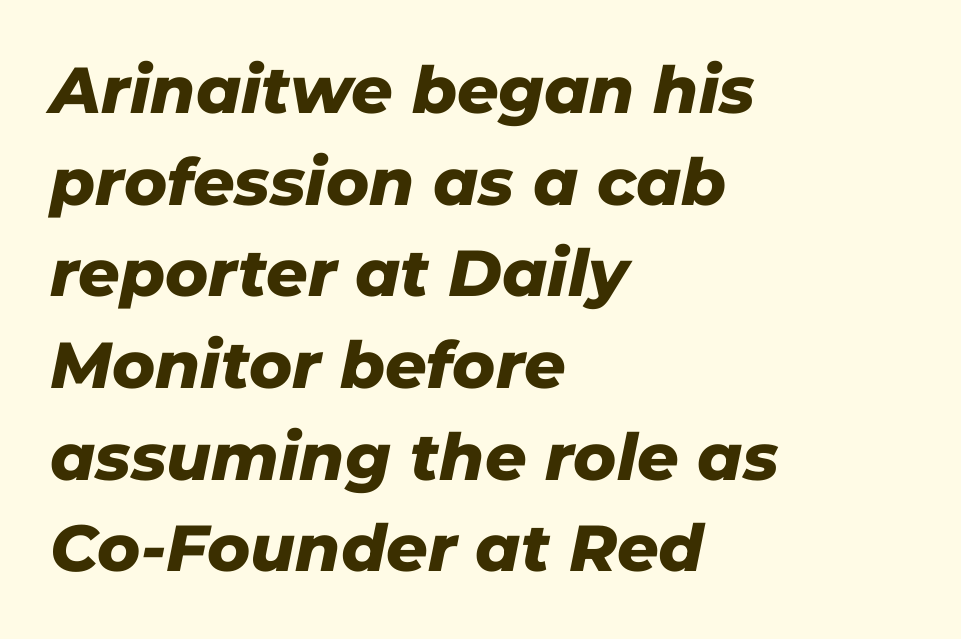
Q: Is the text bold? A: Yes.
Q: Is the text italic (slanted)? A: Yes, it leans right by about 11 degrees.
Q: Is the text underlined? A: No.
Q: How is the paragraph aligned? A: Left-aligned.
Q: Is the spacing between letters normal or unusually wide? A: Normal.
Q: Is the spacing between lines tight, normal or loose? A: Normal.
Q: Width (condensed, normal, or wide)? A: Normal.
Q: Stroke contrast? A: Low.
Q: x-height? A: Medium.
Q: Monospaced? A: No.
